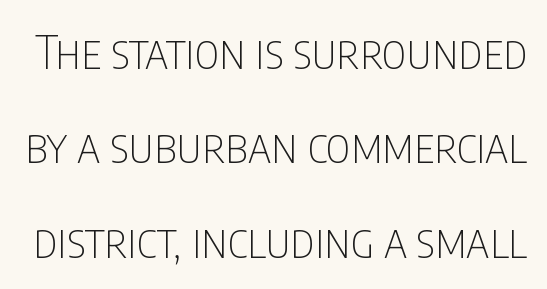
{"serif": "no", "italic": "no", "bold": "no", "weight": "thin", "width": "condensed", "stroke_contrast": "low", "x_height": "large", "monospaced": "no", "underline": "no", "line_spacing": "loose", "line_spacing_ratio": 2.01, "letter_spacing": "normal", "letter_spacing_em": 0.0, "glyph_px": 47}
